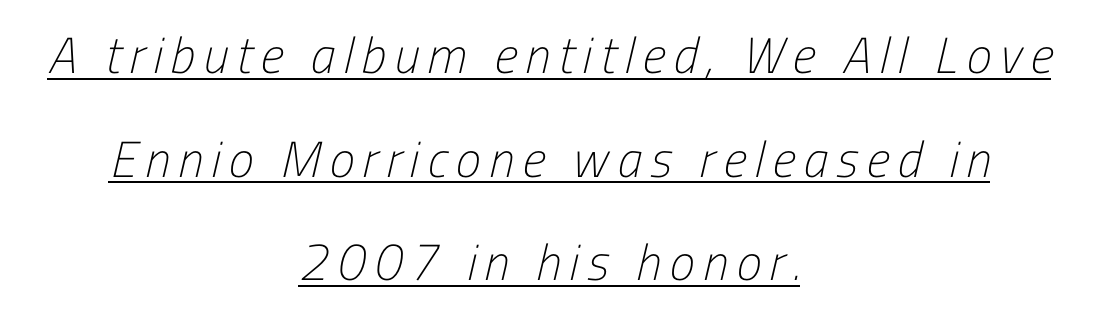
Q: Is the text bold? A: No.
Q: Is the typeface a serif or a sans-serif typeface? A: Sans-serif.
Q: Is the text underlined? A: Yes.
Q: How is the paragraph aligned? A: Centered.
Q: Is the spacing between lines tight, normal or loose? A: Loose.
Q: Width (condensed, normal, or wide)? A: Condensed.
Q: Stroke contrast? A: Low.
Q: x-height? A: Medium.
Q: Monospaced? A: No.
